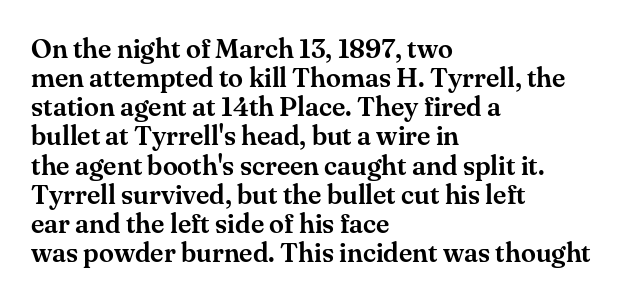
{"italic": "no", "underline": "no", "align": "left", "line_spacing": "tight", "line_spacing_ratio": 1.08, "letter_spacing": "normal", "letter_spacing_em": 0.0, "glyph_px": 27}
